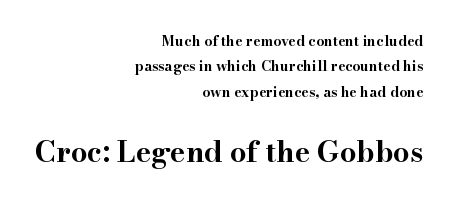
The image shows 29 px bold, wide serif type, upright; set right-aligned, line spacing 1.81x, normal letter spacing, not underlined; the second (bottom) block is 2.07x larger; high stroke contrast and a small x-height.
